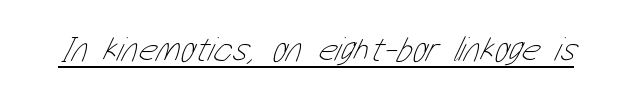
The image shows 35 px thin, condensed type; set normal letter spacing, underlined; low stroke contrast and a medium x-height.
